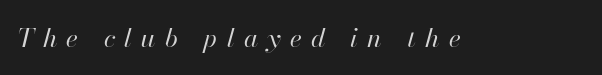
No letter is thick-stroked: the sample isn't bold. The face used here is rendered with a markedly widened letterfit. Each row of text sits above clean, open space. It's the slanting kind of type.
